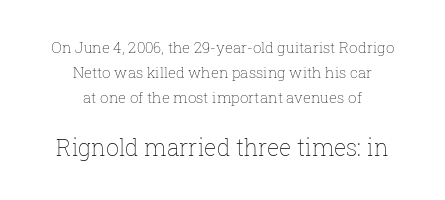
The image shows 23 px text type, upright; set centered, normal line spacing (1.67x), normal letter spacing, not underlined; the second (bottom) block is 1.53x larger.
